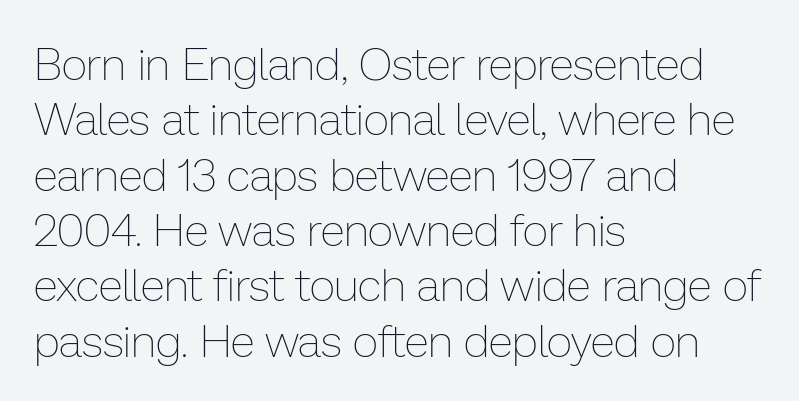
{"italic": "no", "bold": "no", "weight": "thin", "width": "normal", "stroke_contrast": "low", "x_height": "medium", "monospaced": "no", "underline": "no", "align": "left", "line_spacing_ratio": 1.23, "letter_spacing": "normal", "letter_spacing_em": 0.0, "glyph_px": 45}
